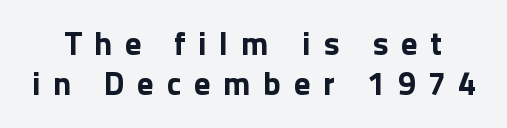
The image shows 33 px bold sans-serif type, upright; set line spacing 1.22x, unusually wide letter spacing (+0.38 em), not underlined; a medium x-height.
